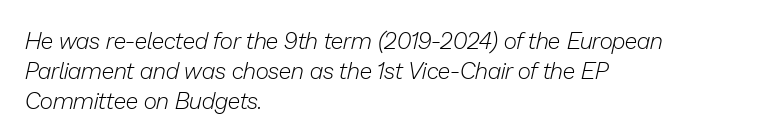
Heaviness? Minimal to ordinary, like unemphasized prose. Type without underlining. Leftover space on each line is placed entirely after the last word. Notice how descenders clear the ascenders below comfortably — that's standard leading. The passage shown leans; its letterforms are oblique.
